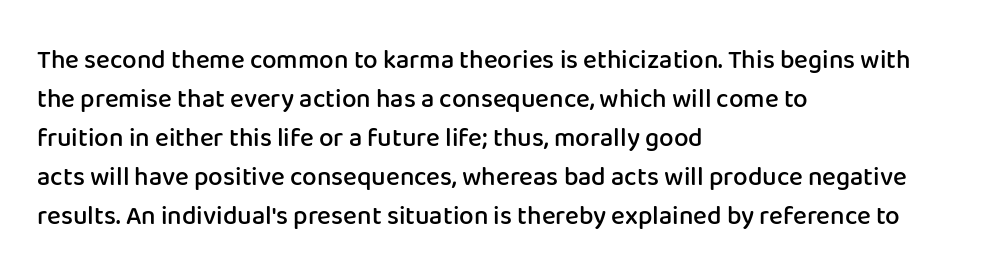
Each row of text sits above clean, open space. The letters stand straight up with perfectly vertical stems. Each word holds together tightly as a unit, with standard inter-letter gaps. A normal amount of white space separates one row of letters from the next. Does the weight exceed regular? Yes, but only to semibold. The paragraph shown leans on its left margin.
